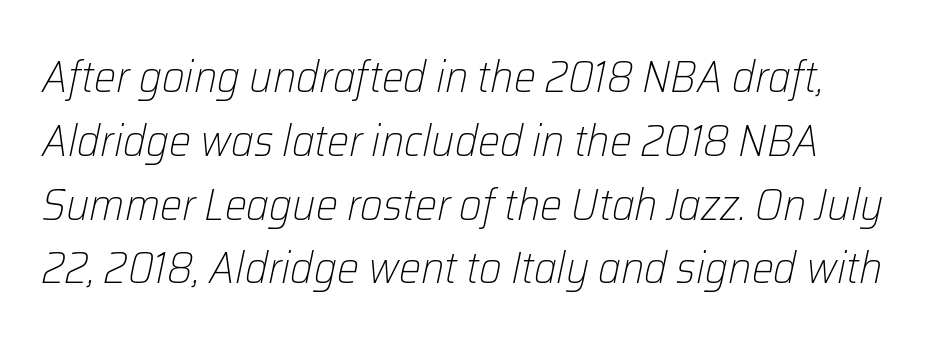
{"italic": "yes", "lean": "right", "slant_degrees": 12, "bold": "no", "weight": "light", "width": "normal", "stroke_contrast": "low", "x_height": "medium", "monospaced": "no", "underline": "no", "line_spacing": "normal", "line_spacing_ratio": 1.45, "letter_spacing": "normal", "letter_spacing_em": 0.0, "glyph_px": 44}
